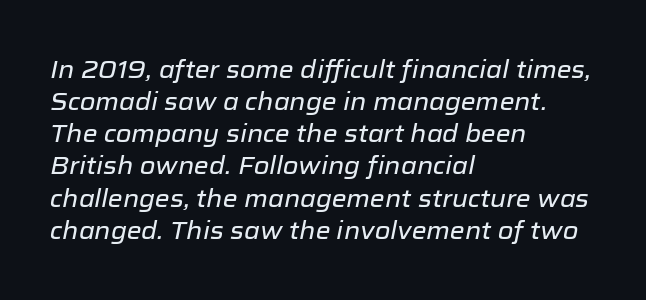
The image shows 24 px text type, italic (leaning right); set left-aligned, normal line spacing (1.34x), normal letter spacing, not underlined.
